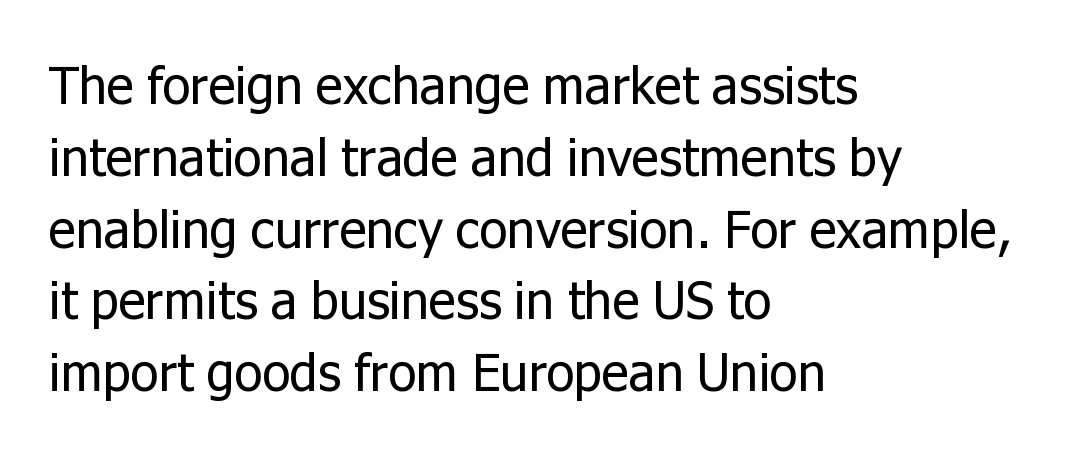
{"serif": "no", "italic": "no", "bold": "no", "weight": "regular", "width": "normal", "stroke_contrast": "low", "x_height": "medium", "monospaced": "no", "underline": "no", "align": "left", "line_spacing": "normal", "line_spacing_ratio": 1.38, "letter_spacing": "normal", "letter_spacing_em": 0.0, "glyph_px": 52}
